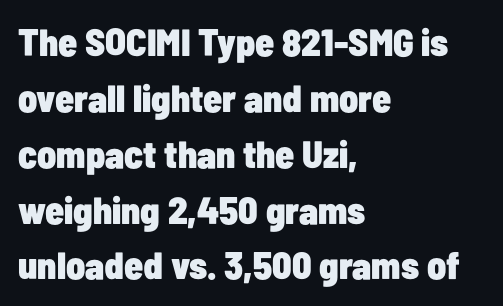
{"serif": "no", "italic": "no", "bold": "yes", "weight": "heavy", "width": "condensed", "stroke_contrast": "low", "x_height": "medium", "monospaced": "no", "underline": "no", "align": "left", "line_spacing": "normal", "line_spacing_ratio": 1.47, "letter_spacing": "normal", "letter_spacing_em": 0.0, "glyph_px": 38}
